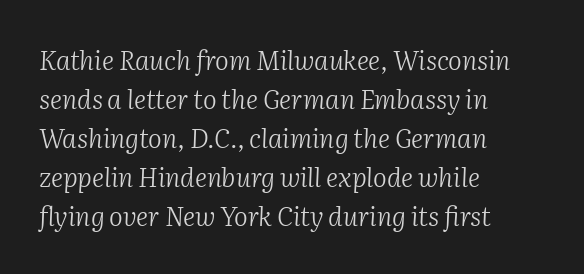
{"italic": "yes", "lean": "right", "slant_degrees": 2, "bold": "no", "underline": "no", "align": "left", "line_spacing": "normal", "line_spacing_ratio": 1.5, "letter_spacing": "normal", "letter_spacing_em": 0.0, "glyph_px": 26}
